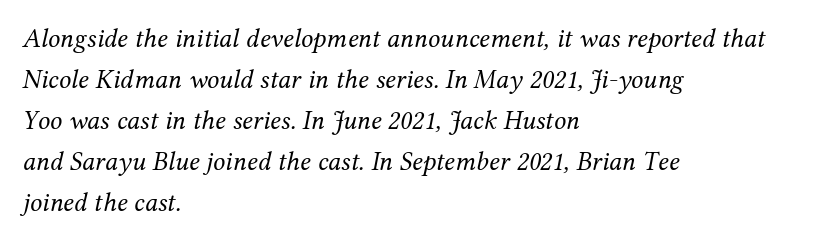
Leading matches the norm, producing a regular column. Compared with typical body copy, the letter spacing here is the same. When letters slant like this, we call the style italic. Honestly, there is no underline to notice here at all. The face looks like a standard text weight, possibly lighter. The paragraph has a hard left edge and a soft right edge.
